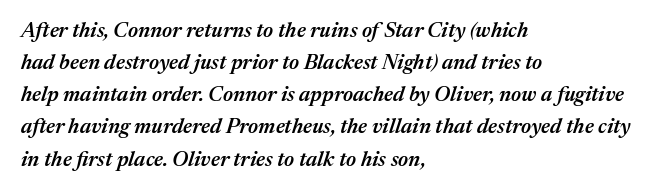
Q: Is the text bold? A: Semi-bold.
Q: Is the text italic (slanted)? A: Yes, it leans right by about 17 degrees.
Q: Is the text underlined? A: No.
Q: How is the paragraph aligned? A: Left-aligned.
Q: Is the spacing between letters normal or unusually wide? A: Normal.
Q: Is the spacing between lines tight, normal or loose? A: Normal.
